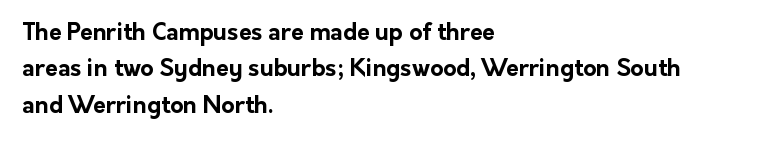
The text block is weighted toward the left margin, trailing off unevenly rightward. These lines carry a lot of weight — the face is fully bold. The letters stand upright; this is a roman face. Each row of text sits above clean, open space. This rendering leaves character spacing at its baseline value.
